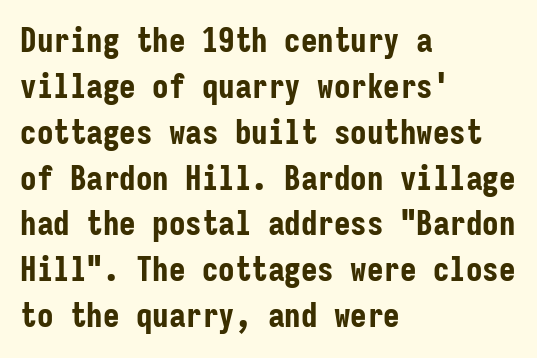
The image shows 33 px bold, condensed sans-serif type, upright, monospaced; set left-aligned, normal line spacing (1.39x), normal letter spacing, not underlined; low stroke contrast and a medium x-height.
